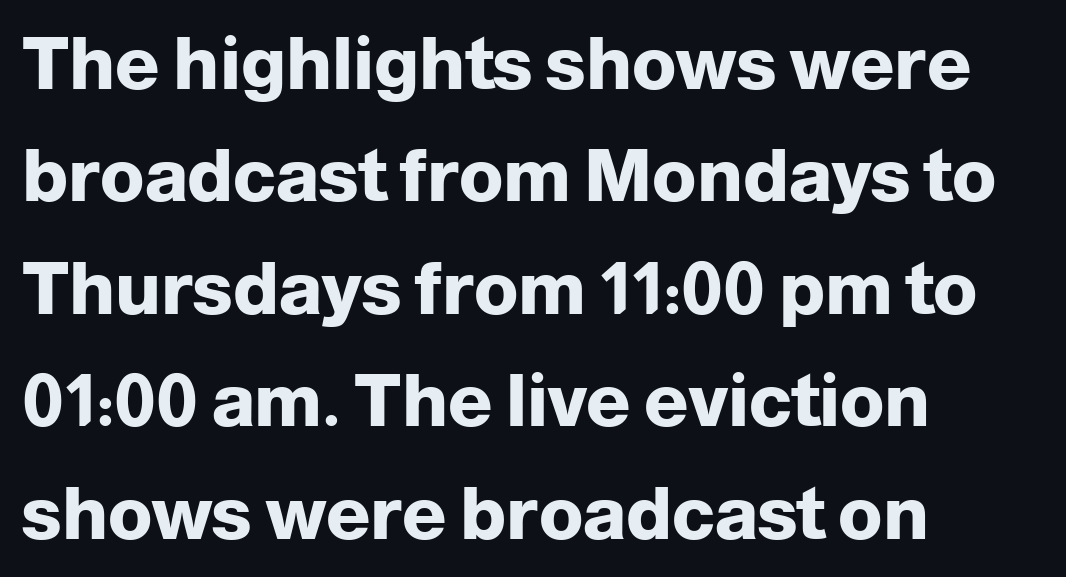
The image shows 73 px heavy sans-serif type, upright; set left-aligned, normal line spacing (1.54x), normal letter spacing, not underlined; low stroke contrast and a medium x-height.
